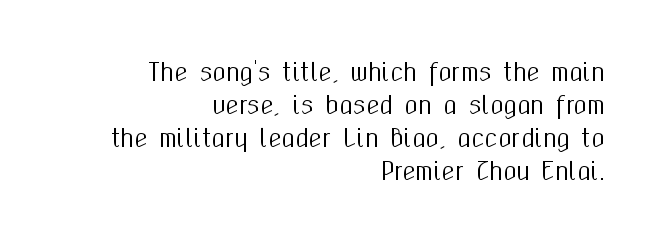
Short and long lines alike share a common ending point at right. In terms of letterspacing, this is plain default setting. Rows of type keep a routine distance in the vertical direction. This is roman type, the default non-slanted kind. This rendering features lettering with no underline.
